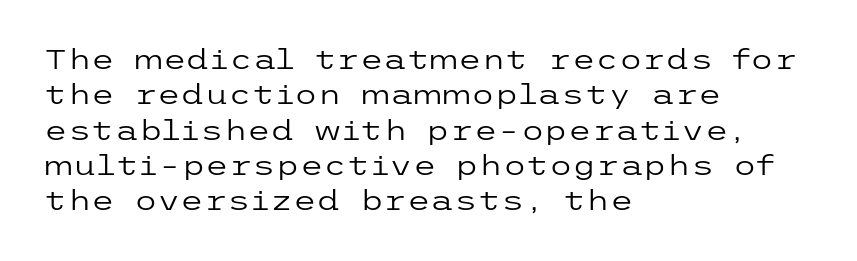
{"italic": "no", "bold": "no", "underline": "no", "align": "left", "line_spacing": "normal", "line_spacing_ratio": 1.31, "letter_spacing": "normal", "letter_spacing_em": 0.0, "glyph_px": 27}
